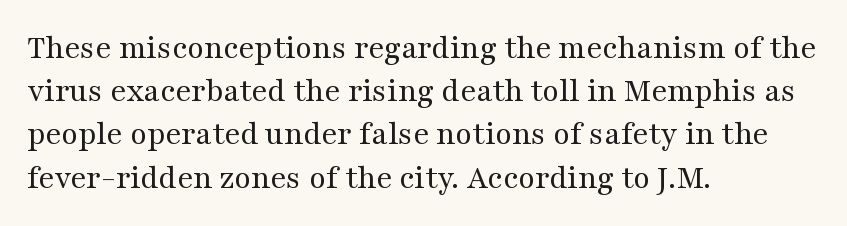
{"serif": "yes", "italic": "no", "bold": "no", "weight": "regular", "width": "wide", "stroke_contrast": "medium", "x_height": "medium", "monospaced": "no", "underline": "no", "align": "left", "line_spacing": "normal", "line_spacing_ratio": 1.27, "letter_spacing": "normal", "letter_spacing_em": 0.0, "glyph_px": 34}
